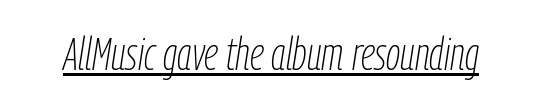
{"italic": "yes", "lean": "right", "slant_degrees": 9, "bold": "no", "weight": "thin", "width": "condensed", "stroke_contrast": "low", "x_height": "medium", "monospaced": "no", "underline": "yes", "letter_spacing": "normal", "letter_spacing_em": 0.0, "glyph_px": 45}
